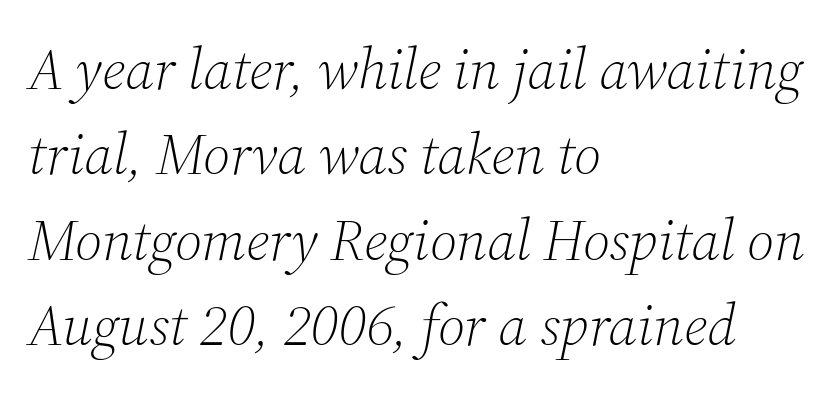
{"serif": "yes", "italic": "yes", "lean": "right", "slant_degrees": 12, "bold": "no", "weight": "light", "width": "normal", "stroke_contrast": "medium", "x_height": "medium", "monospaced": "no", "underline": "no", "align": "left", "line_spacing": "normal", "line_spacing_ratio": 1.47, "letter_spacing": "normal", "letter_spacing_em": 0.0, "glyph_px": 58}
